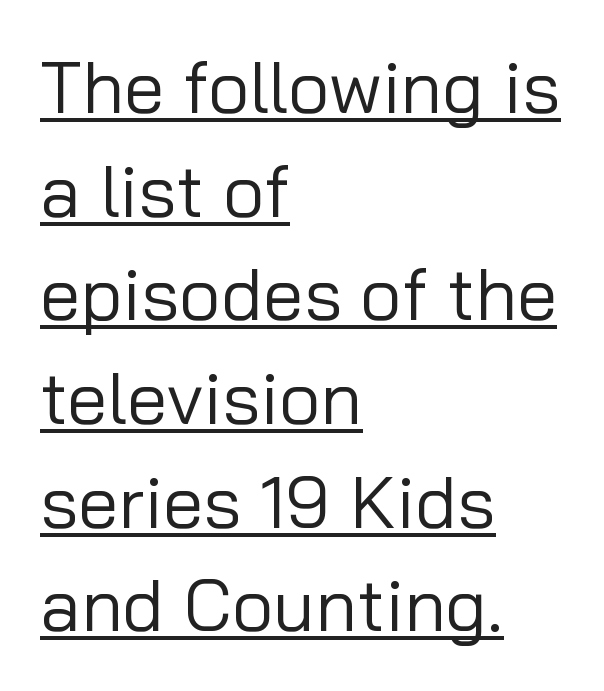
Q: Is the text bold? A: No.
Q: Is the text italic (slanted)? A: No, it is upright.
Q: Is the typeface a serif or a sans-serif typeface? A: Sans-serif.
Q: Is the text underlined? A: Yes.
Q: How is the paragraph aligned? A: Left-aligned.
Q: Is the spacing between letters normal or unusually wide? A: Normal.
Q: Is the spacing between lines tight, normal or loose? A: Normal.
Q: Width (condensed, normal, or wide)? A: Normal.
Q: Stroke contrast? A: Low.
Q: x-height? A: Medium.
Q: Monospaced? A: No.
